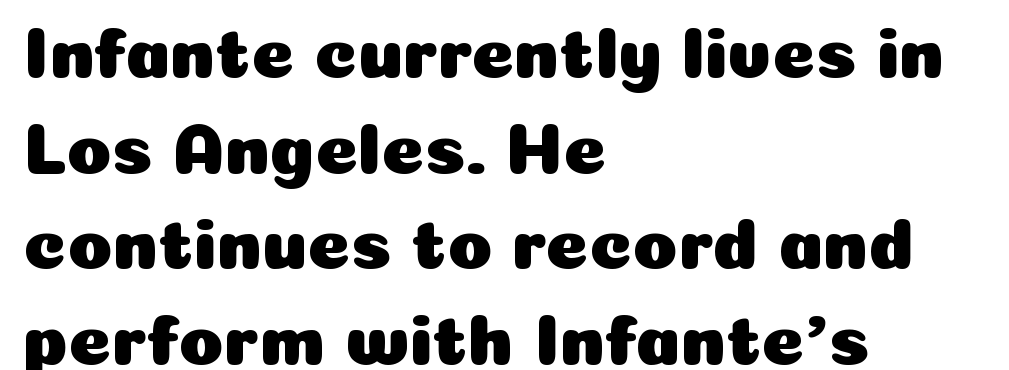
Observe the absence of serifs on each vertical stroke in this sample. Between one letter and the next there's only the usual sliver of space. The letters stand straight up with perfectly vertical stems. Leading: standard. Alignment: flush left. The space beneath each line is pristine and unruled.
